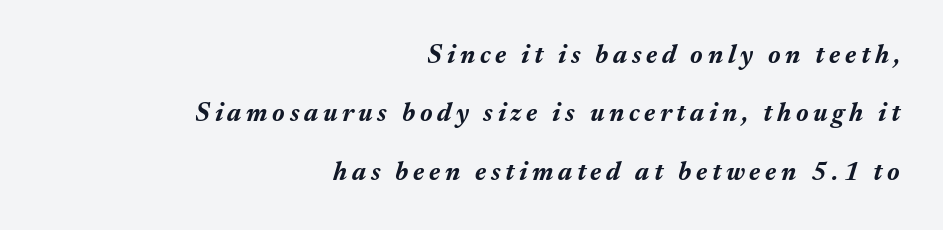
Observe the lean: these are italic letterforms. Glance below the letters and you will spot only blank space. The lines are quadded right. Does the weight exceed regular? Yes, all the way to bold. Loosely led — the rows are spread out.
